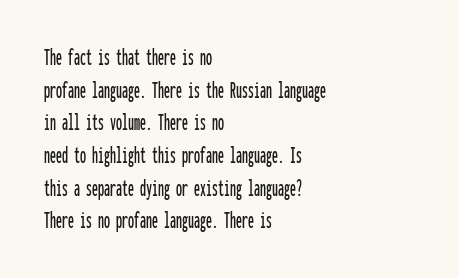
The vertical gap from one line to the next is medium. The rendering keeps characters at their native spacing. The axis of the letterforms is exactly vertical. Bare-footed words on every line. In CSS terms this would be text-align: left.
